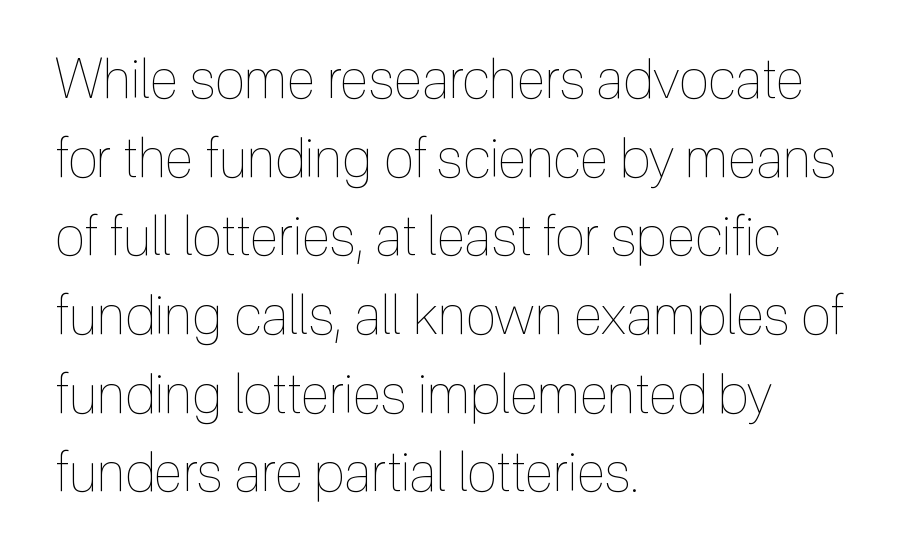
The image shows 55 px thin, condensed type, upright; set left-aligned, normal line spacing (1.43x), normal letter spacing, not underlined; a medium x-height.
